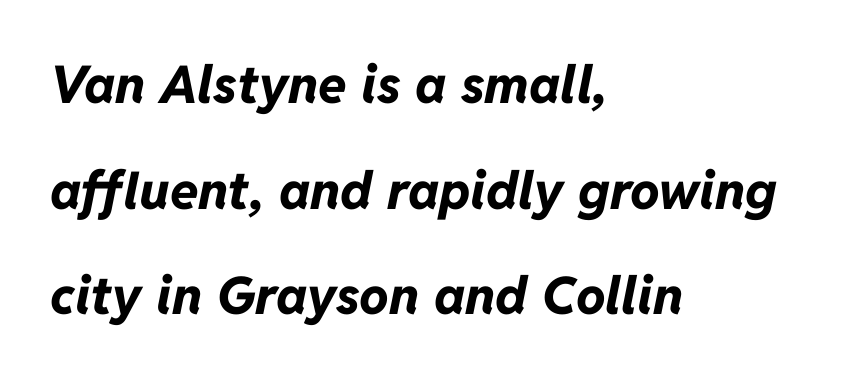
The image shows 52 px bold type, italic (leaning right); set left-aligned, loose line spacing (2.03x), normal letter spacing, not underlined; low stroke contrast and a medium x-height.
